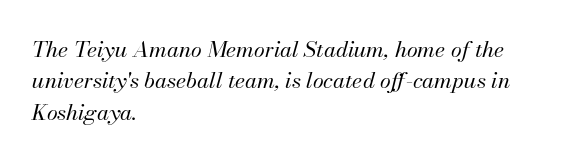
Q: Is the text bold? A: No.
Q: Is the text italic (slanted)? A: Yes, it leans right by about 13 degrees.
Q: Is the text underlined? A: No.
Q: How is the paragraph aligned? A: Left-aligned.
Q: Is the spacing between letters normal or unusually wide? A: Normal.
Q: Is the spacing between lines tight, normal or loose? A: Normal.
